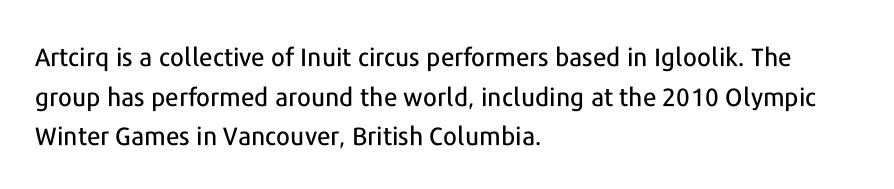
Q: Is the text italic (slanted)? A: No, it is upright.
Q: Is the text underlined? A: No.
Q: How is the paragraph aligned? A: Left-aligned.
Q: Is the spacing between letters normal or unusually wide? A: Normal.
Q: Is the spacing between lines tight, normal or loose? A: Normal.
